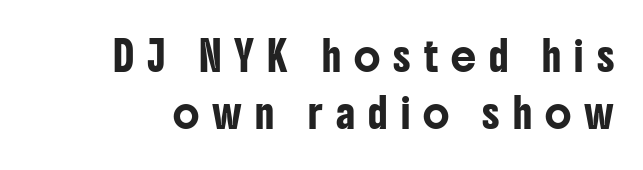
{"serif": "no", "italic": "no", "width": "condensed", "stroke_contrast": "low", "x_height": "medium", "monospaced": "no", "underline": "no", "line_spacing": "loose", "line_spacing_ratio": 2.03, "letter_spacing": "wide", "letter_spacing_em": 0.47, "glyph_px": 28}
